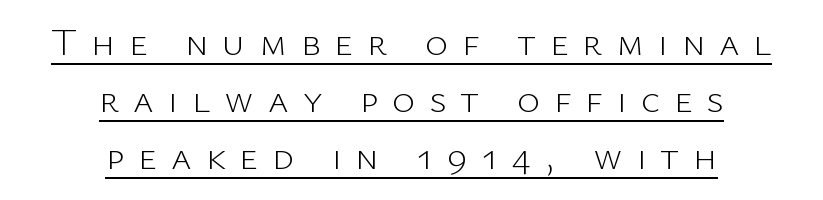
The vertical gap from one line to the next is medium. Is the stroke heavy? The answer is a plain regular-or-lighter. Looks like regular typesetting: each glyph gets only the width it needs. In terms of posture, this sample is upright. The lines in this sample share a center point and differ in where they start and stop.
